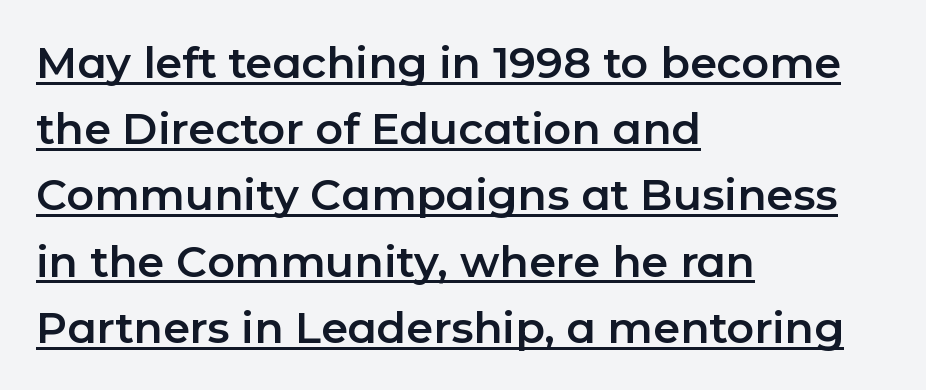
The letters advance in unequal steps, a hallmark of proportional type. This sample uses plain, unmodified letter spacing. A typesetter would mark this as roman, not italic. Casual observation: everything's shoved over to the left. Regarding leading, the lines here are spaced in the standard way. The typeface chosen for these lines omits serifs.
